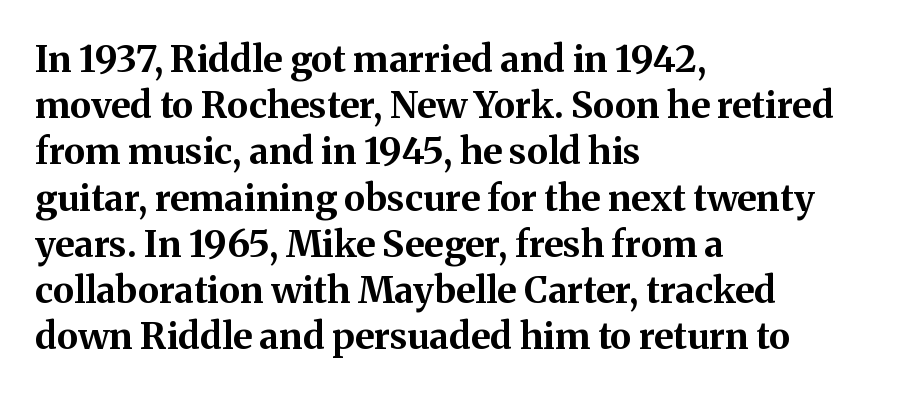
{"serif": "yes", "italic": "no", "bold": "yes", "weight": "bold", "width": "normal", "stroke_contrast": "medium", "x_height": "medium", "monospaced": "no", "underline": "no", "align": "left", "line_spacing": "normal", "line_spacing_ratio": 1.25, "letter_spacing": "normal", "letter_spacing_em": 0.0, "glyph_px": 37}
